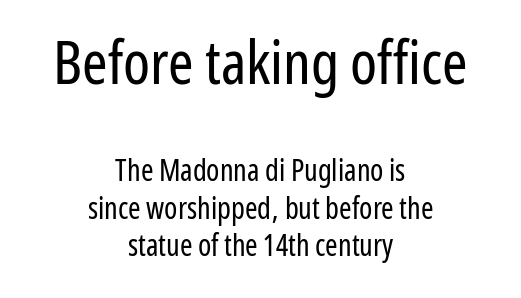
Q: Is the text bold? A: No.
Q: Is the text italic (slanted)? A: No, it is upright.
Q: Is the typeface a serif or a sans-serif typeface? A: Sans-serif.
Q: Is the text underlined? A: No.
Q: How is the paragraph aligned? A: Centered.
Q: Is the spacing between letters normal or unusually wide? A: Normal.
Q: Is the spacing between lines tight, normal or loose? A: Normal.
Q: Which block of text is set in a larger size, the first (top) or the second (bottom)? A: The first (top) one.
Q: Width (condensed, normal, or wide)? A: Condensed.
Q: Stroke contrast? A: Low.
Q: x-height? A: Medium.
Q: Monospaced? A: No.
